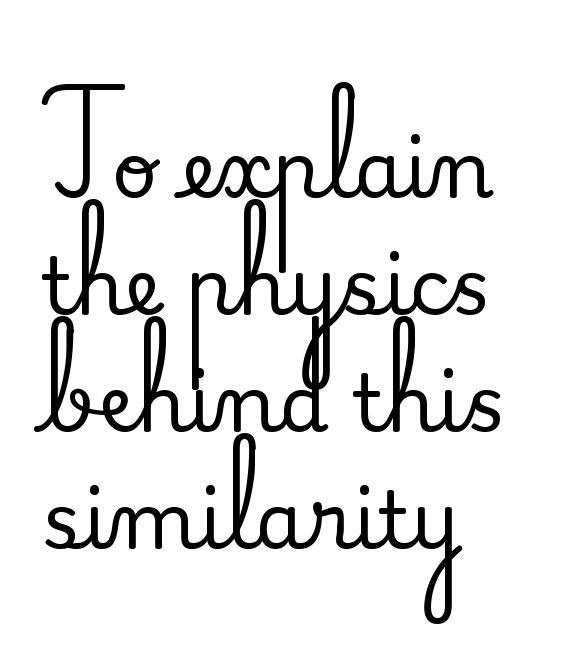
Q: Is the text italic (slanted)? A: No, it is upright.
Q: Is the typeface a serif or a sans-serif typeface? A: Serif.
Q: Is the text underlined? A: No.
Q: How is the paragraph aligned? A: Left-aligned.
Q: Is the spacing between letters normal or unusually wide? A: Normal.
Q: Is the spacing between lines tight, normal or loose? A: Normal.
Q: Width (condensed, normal, or wide)? A: Normal.
Q: Stroke contrast? A: Medium.
Q: x-height? A: Small.
Q: Monospaced? A: No.
